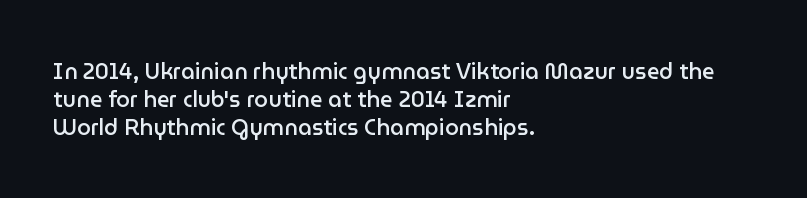
Regular leading. Is there any slant? The stems are plumb. You could call the tracking neutral — neither tight nor loose. A bare baseline throughout the passage.
